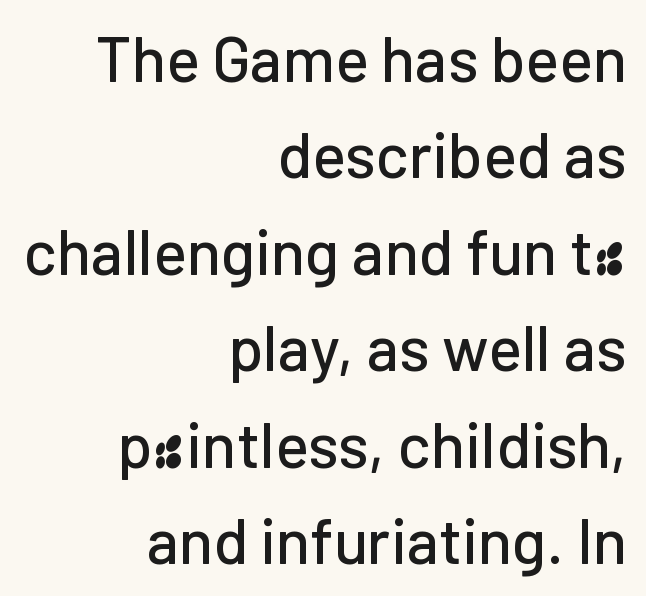
The text was rendered using a sans face with plain stroke endings. The passage shown is typed in a proportional face where columns would drift. Right-aligned paragraph, ragged on the left. The lines sit at an ordinary, default distance from one another.
